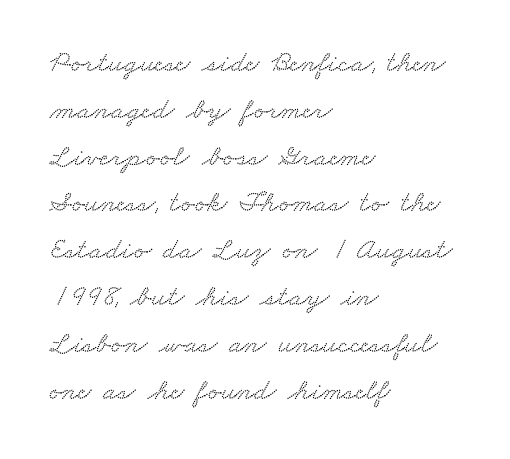
The image shows 30 px wide type; set left-aligned, normal line spacing (1.56x), normal letter spacing, not underlined; low stroke contrast and a small x-height.
